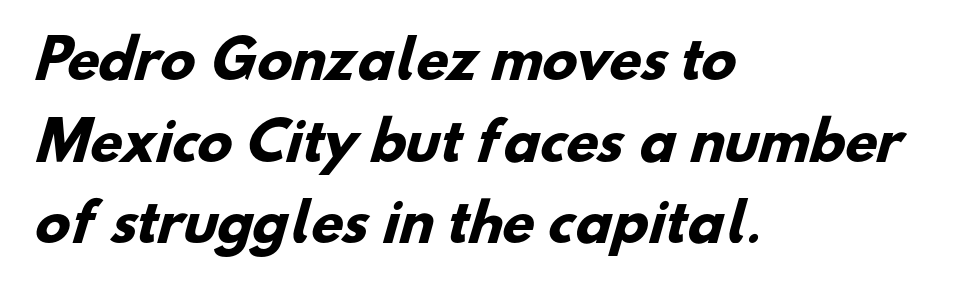
Q: Is the text bold? A: Yes.
Q: Is the typeface a serif or a sans-serif typeface? A: Sans-serif.
Q: Is the text underlined? A: No.
Q: How is the paragraph aligned? A: Left-aligned.
Q: Is the spacing between letters normal or unusually wide? A: Normal.
Q: Is the spacing between lines tight, normal or loose? A: Normal.
Q: Width (condensed, normal, or wide)? A: Normal.
Q: Stroke contrast? A: Low.
Q: x-height? A: Small.
Q: Monospaced? A: No.
